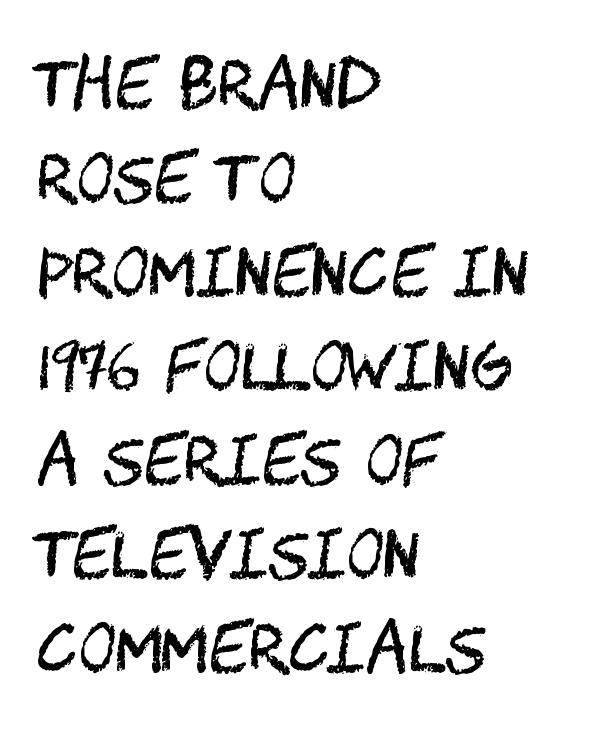
{"serif": "no", "italic": "no", "bold": "no", "weight": "regular", "width": "condensed", "stroke_contrast": "medium", "x_height": "large", "underline": "no", "align": "left", "line_spacing": "normal", "line_spacing_ratio": 1.47, "letter_spacing": "normal", "letter_spacing_em": 0.0, "glyph_px": 64}
